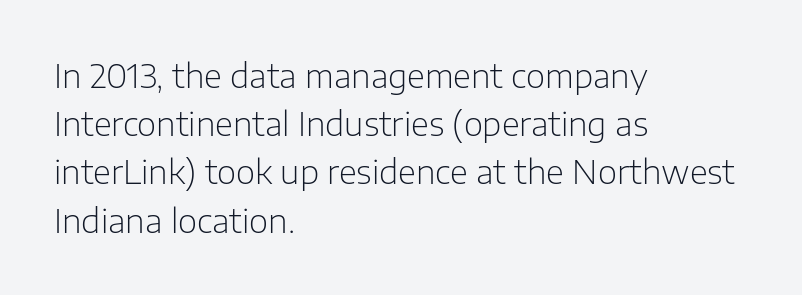
Letters have the restrained weight of plain body copy at most. Do the characters align in a grid? No, the font is proportional. Does the copy run flush right? No — it runs flush left. This sample uses plain, unmodified letter spacing. A typesetter would call this leading conventional body-copy spacing. Ordinary non-slanted type is in use.
